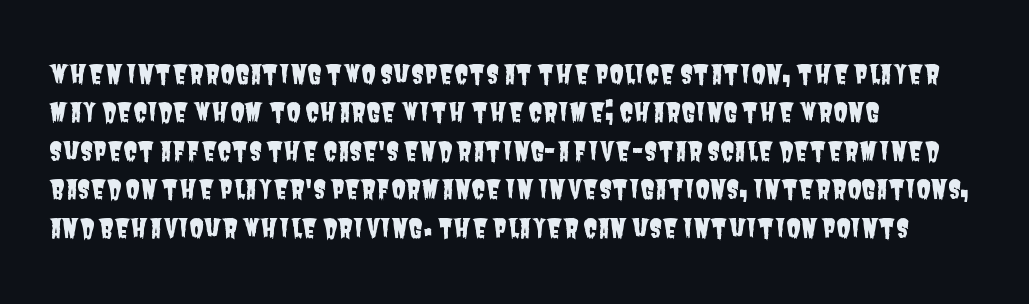
Q: Is the text underlined? A: No.
Q: How is the paragraph aligned? A: Left-aligned.
Q: Is the spacing between letters normal or unusually wide? A: Normal.
Q: Is the spacing between lines tight, normal or loose? A: Normal.
